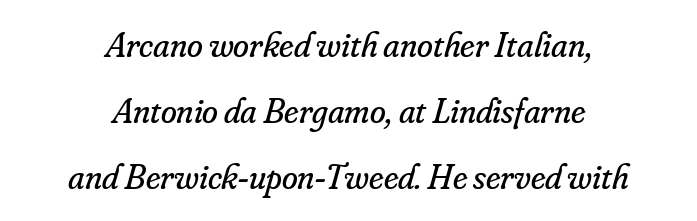
The image shows 36 px regular-weight serif type, italic (leaning right); set centered, line spacing 1.84x, normal letter spacing, not underlined; low stroke contrast and a small x-height.
